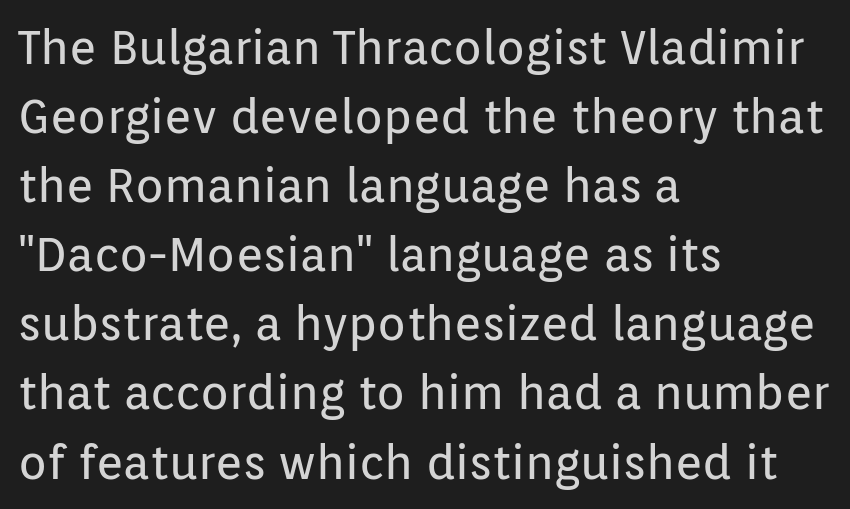
{"serif": "no", "italic": "no", "bold": "no", "weight": "regular", "width": "normal", "stroke_contrast": "low", "x_height": "medium", "monospaced": "no", "underline": "no", "align": "left", "line_spacing": "normal", "line_spacing_ratio": 1.47, "letter_spacing": "normal", "letter_spacing_em": 0.0, "glyph_px": 47}
